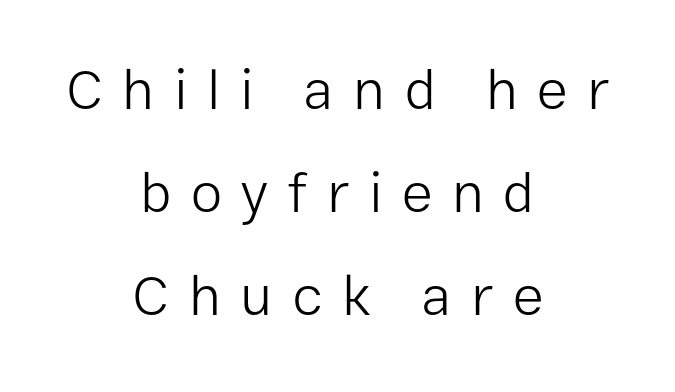
The foot of each line stays bare and open. A sans-serif font was chosen for this passage. Words appear elongated and porous because spacing is wide. The letterforms sit at book weight or below. Notice how the stems are strictly vertical — no italics here. If you folded the block vertically in half, each line would mirror itself in length.
